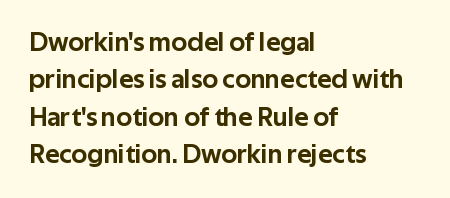
Normally led — the rows are evenly, conventionally spaced. Letter spacing: default. This is the regular roman posture of the typeface. Clear beneath every line of the passage. This rendering uses left alignment, leaving the right contour irregular.
